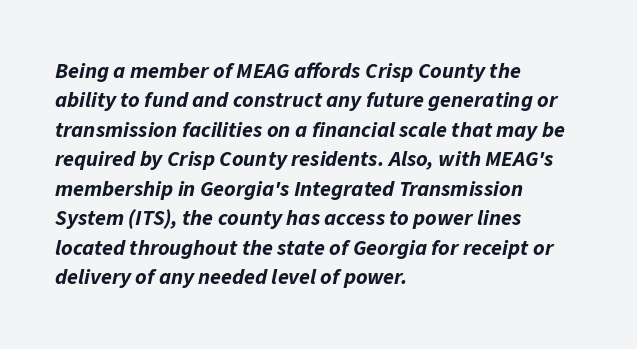
The image shows 22 px bold type, italic (leaning right); set left-aligned, normal line spacing (1.34x), normal letter spacing, not underlined.
